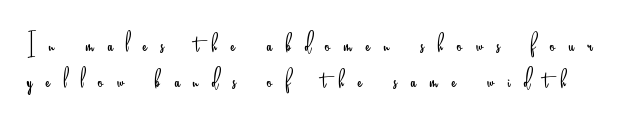
{"serif": "no", "bold": "no", "weight": "light", "width": "condensed", "stroke_contrast": "low", "x_height": "small", "monospaced": "no", "underline": "no", "line_spacing_ratio": 1.16, "letter_spacing": "wide", "letter_spacing_em": 0.44, "glyph_px": 31}
